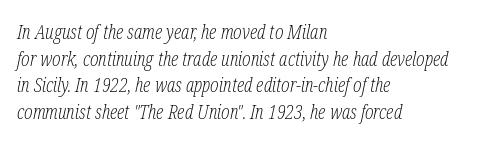
Q: Is the text bold? A: No.
Q: Is the text italic (slanted)? A: Yes, it leans right by about 12 degrees.
Q: Is the text underlined? A: No.
Q: How is the paragraph aligned? A: Left-aligned.
Q: Is the spacing between letters normal or unusually wide? A: Normal.
Q: Is the spacing between lines tight, normal or loose? A: Normal.
